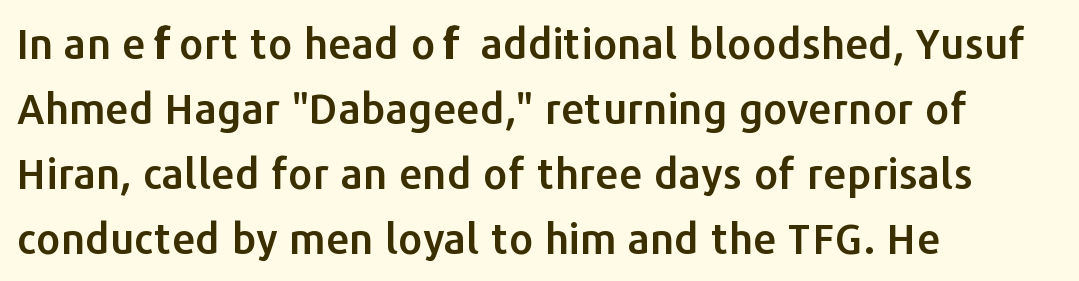
What stands out about the letter spacing? Nothing — it is the standard amount. Compared with typical paragraphs, the rows here are spaced about the same. A roman cut, with each character standing at attention. Look at the bottom of the vertical strokes: they stop flat, with no serifs.
